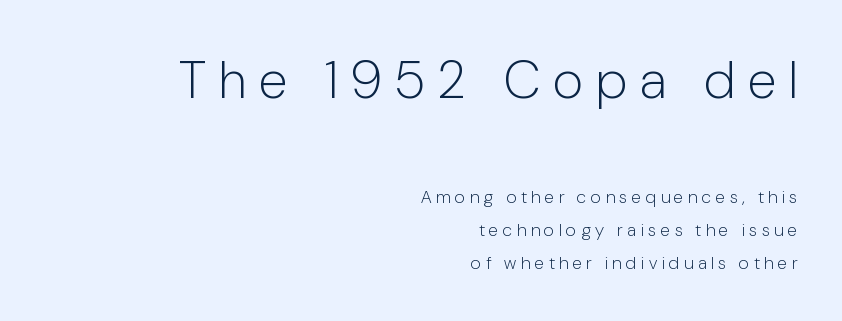
{"serif": "no", "italic": "no", "bold": "no", "weight": "light", "width": "condensed", "stroke_contrast": "low", "x_height": "medium", "monospaced": "no", "underline": "no", "align": "right", "line_spacing_ratio": 1.84, "letter_spacing": "wide", "letter_spacing_em": 0.26, "larger_block": "first", "size_ratio": 2.94, "glyph_px": 53}
